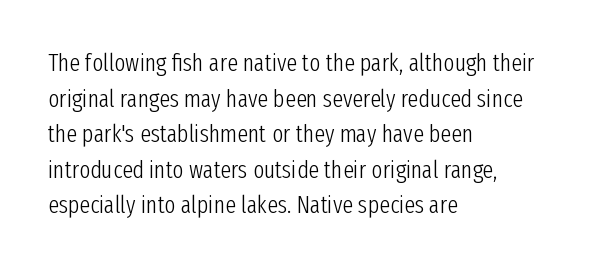
No italicization has been applied; the sample stays upright. Each line starts at the same left margin while the right side varies. Weight: regular or lighter. Compared with typical paragraphs, the rows here are spaced about the same. No extra tracking has been applied to these lines. Any mark beneath the type? The region is blank.
